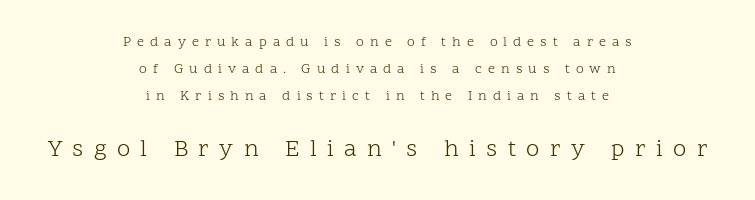
If you folded the block vertically in half, each line would mirror itself in length. Caption: face not bold, strokes unweighted. Loose tracking; the words dissolve into strings of separated letters. The gap between lines stays unmarked. Leading: increased.
